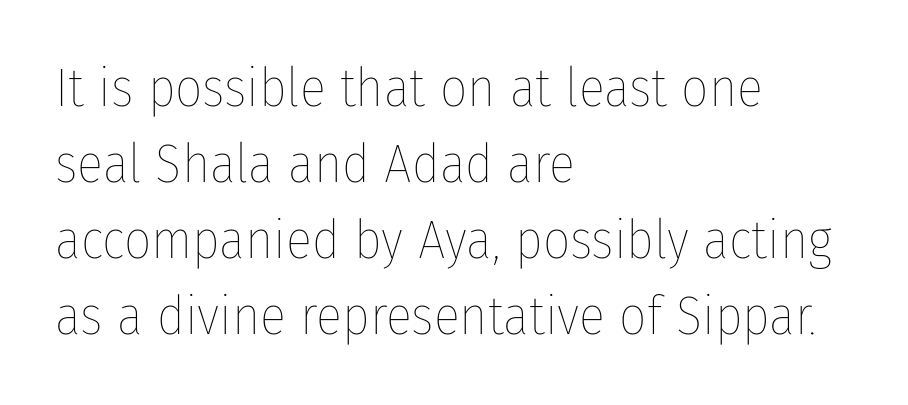
Q: Is the text bold? A: No.
Q: Is the text italic (slanted)? A: No, it is upright.
Q: Is the text underlined? A: No.
Q: How is the paragraph aligned? A: Left-aligned.
Q: Is the spacing between letters normal or unusually wide? A: Normal.
Q: Is the spacing between lines tight, normal or loose? A: Normal.
Q: Width (condensed, normal, or wide)? A: Condensed.
Q: Stroke contrast? A: Low.
Q: x-height? A: Medium.
Q: Monospaced? A: No.
